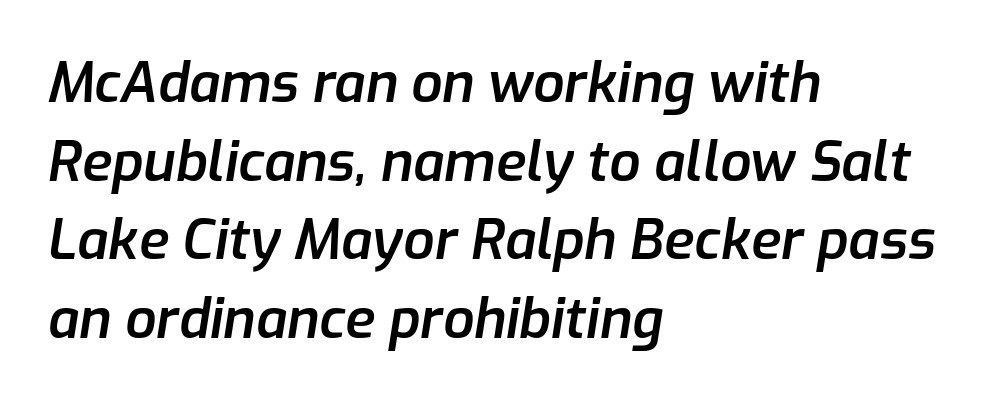
{"italic": "yes", "lean": "right", "slant_degrees": 9, "bold": "semi", "weight": "semibold", "width": "normal", "stroke_contrast": "low", "x_height": "medium", "monospaced": "no", "underline": "no", "align": "left", "line_spacing": "normal", "line_spacing_ratio": 1.43, "letter_spacing": "normal", "letter_spacing_em": 0.0, "glyph_px": 55}
